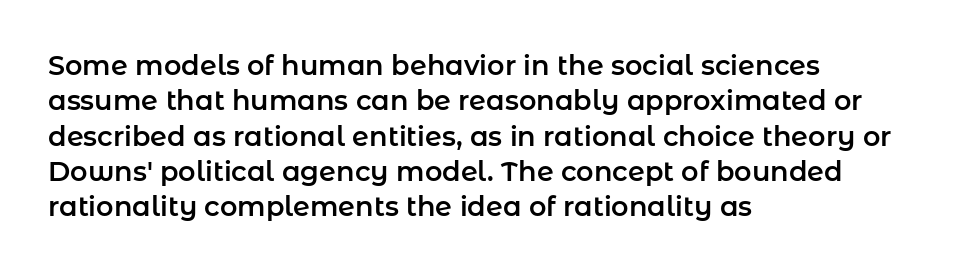
Q: Is the text italic (slanted)? A: No, it is upright.
Q: Is the text underlined? A: No.
Q: How is the paragraph aligned? A: Left-aligned.
Q: Is the spacing between letters normal or unusually wide? A: Normal.
Q: Is the spacing between lines tight, normal or loose? A: Normal.
